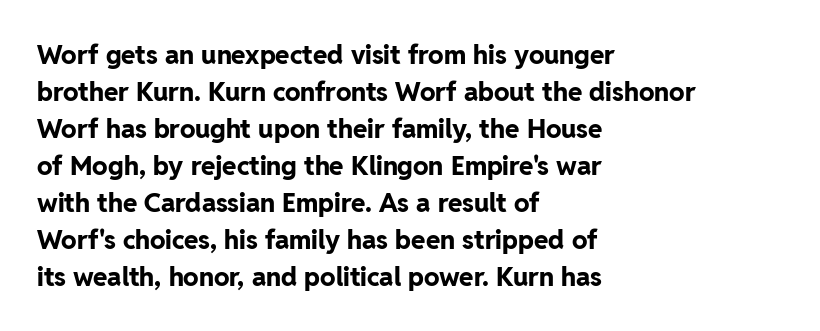
These words are printed bold, with thick strokes throughout. Between one letter and the next there's only the usual sliver of space. The letters stand straight up with perfectly vertical stems. The rendering anchors every line to the left-hand side. The leading is moderate, giving the passage an even texture.
